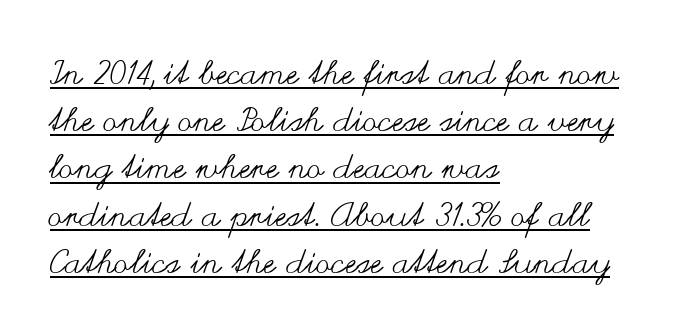
The image shows 33 px regular-weight, wide type; set left-aligned, normal line spacing (1.43x), normal letter spacing, underlined; medium stroke contrast and a small x-height.
